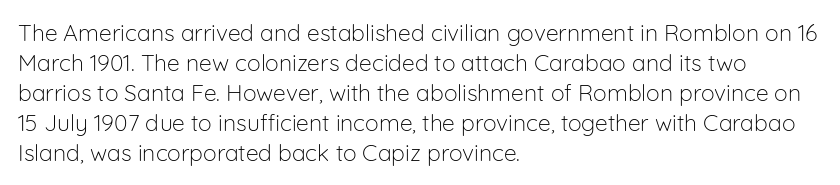
The image shows 23 px text type, upright; set left-aligned, normal line spacing (1.3x), normal letter spacing, not underlined.
